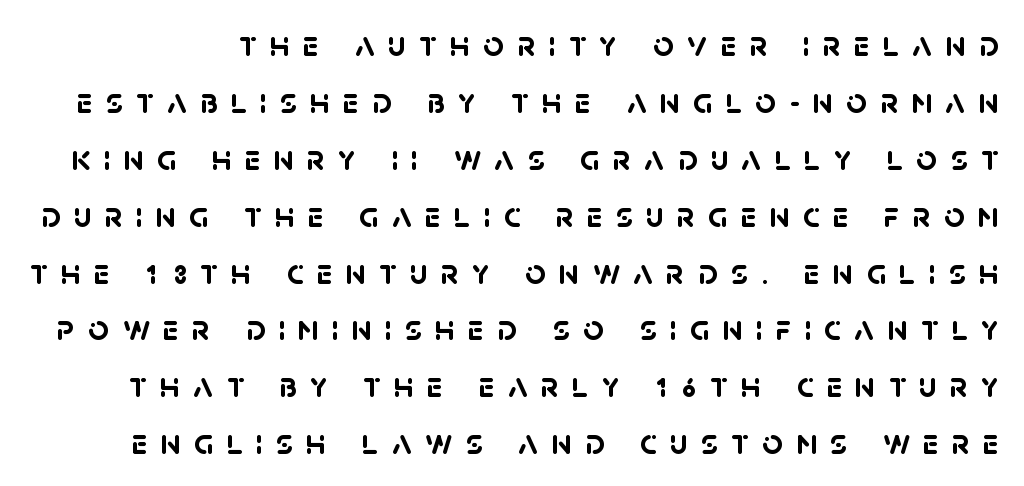
The image shows 36 px semibold sans-serif type; set normal line spacing (1.58x), unusually wide letter spacing (+0.36 em), not underlined; low stroke contrast and a large x-height.
